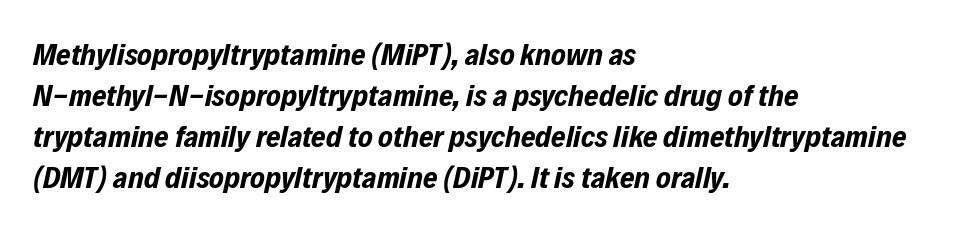
The image shows 31 px bold, condensed type, italic (leaning right); set left-aligned, normal line spacing (1.32x), normal letter spacing, not underlined; low stroke contrast and a medium x-height.
